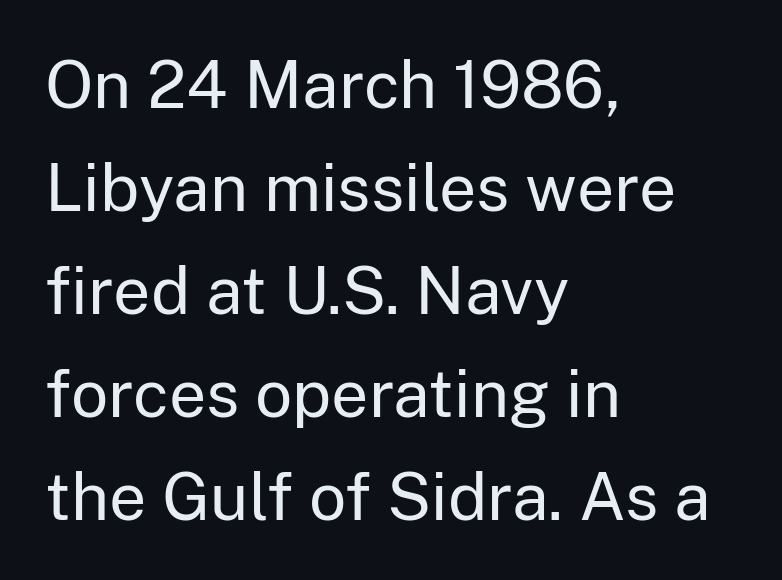
Stems and bowls with no extra thickness — not bold. This rendering leaves character spacing at its baseline value. This rendering features lettering with no underline. Unlike italic type, these characters show no tilt at all. The letters advance in unequal steps, a hallmark of proportional type. The font family rendered here belongs to the sans-serif group.
